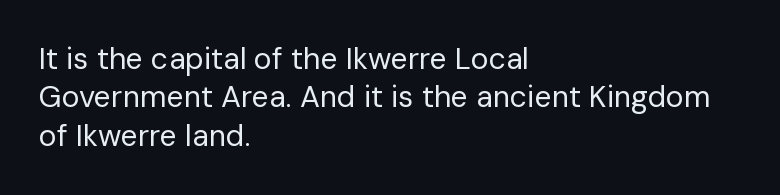
No extra tracking has been applied to these lines. This rendering features lettering with no underline. These lines were composed using upright roman letters. Normally led — the rows are evenly, conventionally spaced.
